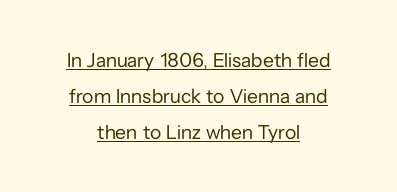
Centered paragraph, ragged on both sides. Letters have the restrained weight of plain body copy at most. The face used here is rendered with its standard letterfit. The specimen reads as upright at a glance.
